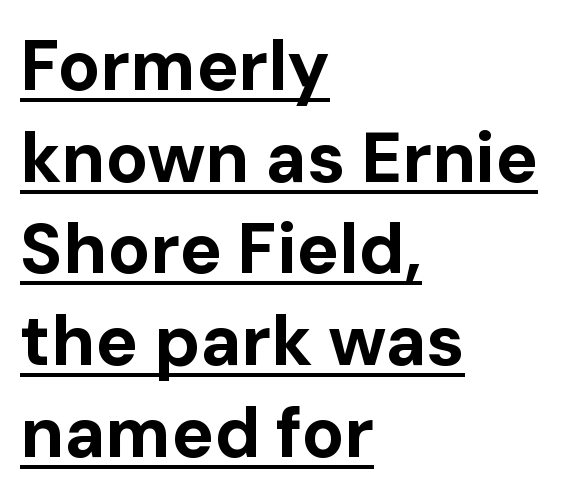
Looks like regular typesetting: each glyph gets only the width it needs. Nope, not italic — everything's standing straight. The typeface chosen for these lines omits serifs. Weight: bold. Does the leading feel generous? No, just average.
